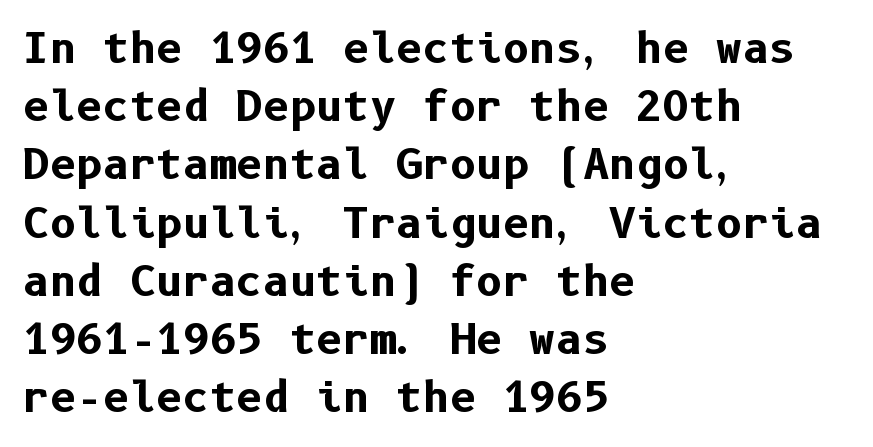
Beneath every word, the page is bare. You can tell it's not italic because the verticals are truly vertical. Quick note: interline space is typical. Here the glyphs are tracked normally, forming tight word shapes.
